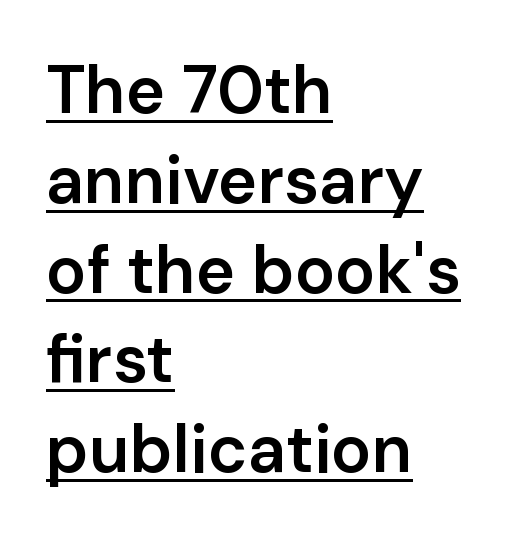
Q: Is the text bold? A: Semi-bold.
Q: Is the text italic (slanted)? A: No, it is upright.
Q: Is the typeface a serif or a sans-serif typeface? A: Sans-serif.
Q: Is the text underlined? A: Yes.
Q: How is the paragraph aligned? A: Left-aligned.
Q: Is the spacing between letters normal or unusually wide? A: Normal.
Q: Is the spacing between lines tight, normal or loose? A: Normal.
Q: Width (condensed, normal, or wide)? A: Normal.
Q: Stroke contrast? A: Low.
Q: x-height? A: Medium.
Q: Monospaced? A: No.
